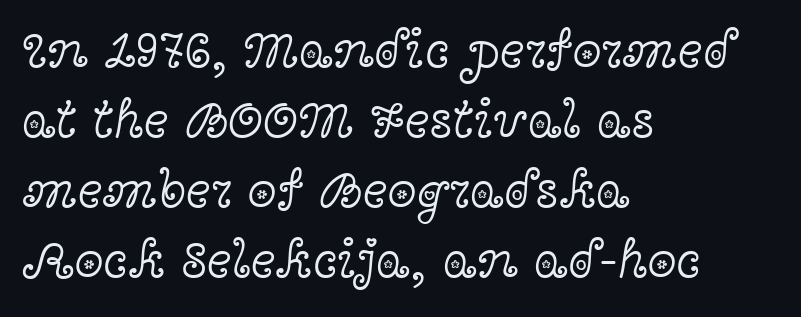
Nobody touched the tracking dial on this one. Each letter's strokes conclude with small projecting serifs. The passage shown is not bold in any degree. This rendering features lettering with no underline.
